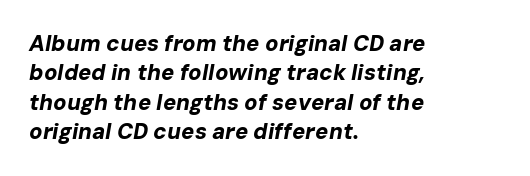
{"italic": "yes", "lean": "right", "slant_degrees": 10, "bold": "yes", "underline": "no", "align": "left", "line_spacing": "normal", "line_spacing_ratio": 1.34, "letter_spacing": "normal", "letter_spacing_em": 0.0, "glyph_px": 22}
